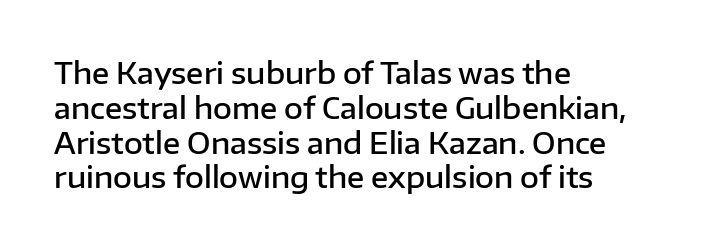
The image shows 29 px semibold sans-serif type, upright; set left-aligned, line spacing 1.2x, normal letter spacing, not underlined; low stroke contrast and a medium x-height.
